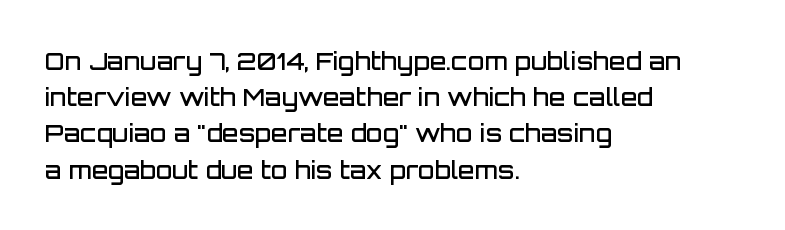
Quick note: not italic, upright. The baseline area is clear. Short and long lines alike share a common starting point at left. Students, observe: this is what conventionally led text looks like.
